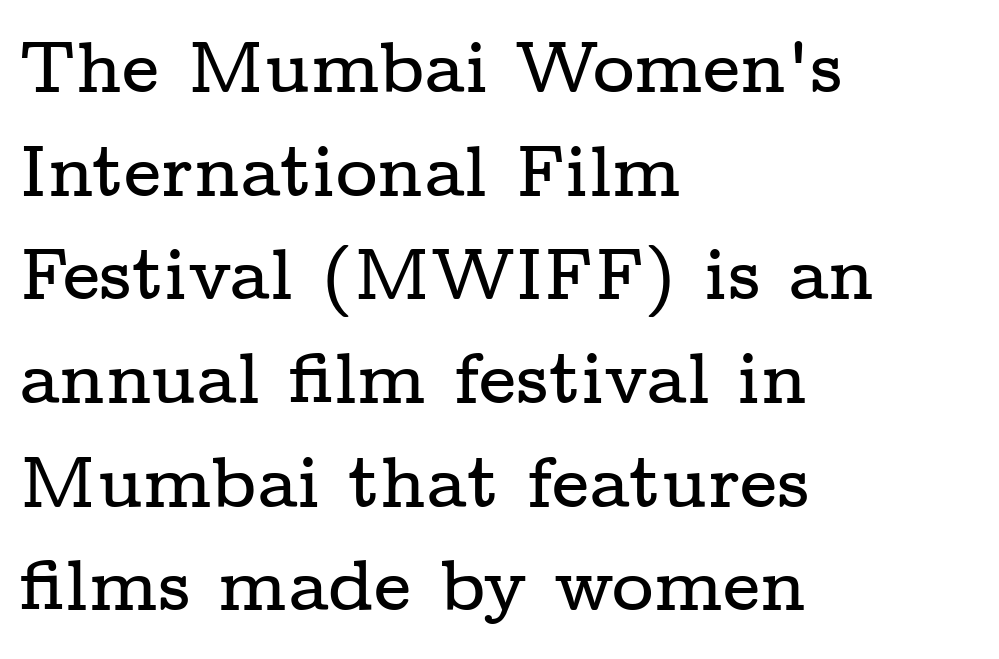
The image shows 72 px wide serif type, upright; set left-aligned, normal line spacing (1.44x), normal letter spacing, not underlined; low stroke contrast and a medium x-height.
